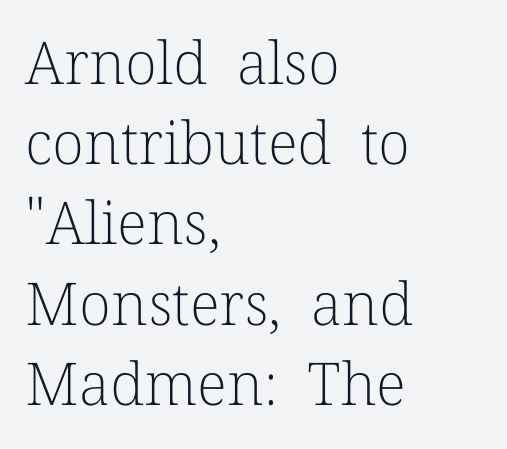
{"serif": "yes", "italic": "no", "bold": "no", "weight": "light", "width": "normal", "stroke_contrast": "low", "x_height": "medium", "monospaced": "no", "underline": "no", "align": "left", "line_spacing": "normal", "line_spacing_ratio": 1.36, "letter_spacing": "normal", "letter_spacing_em": 0.0, "glyph_px": 59}
